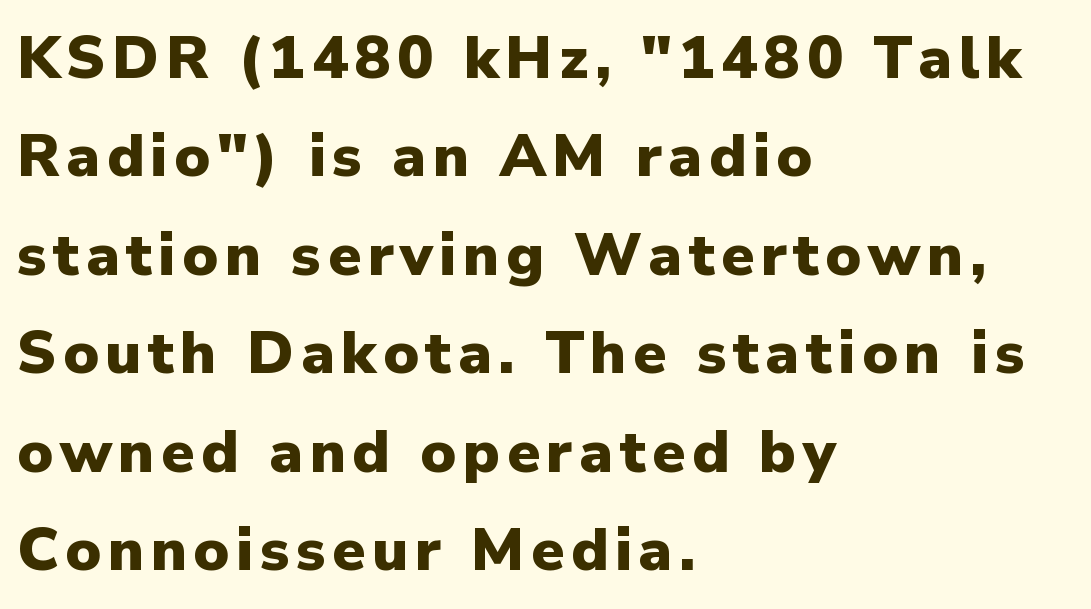
The area under the type is left untouched. Leftover space on each line is placed entirely after the last word. A typesetter would call this leading conventional body-copy spacing. Compared with an ordinary text face, these strokes are far heavier — a full bold.
